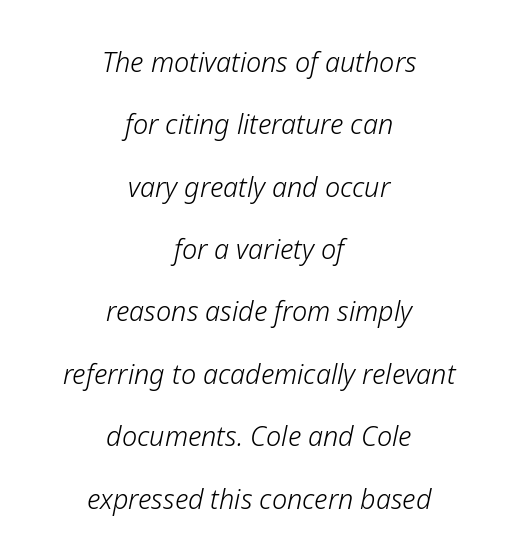
The image shows 27 px text type, italic (leaning right); set centered, loose line spacing (2.31x), normal letter spacing, not underlined.
